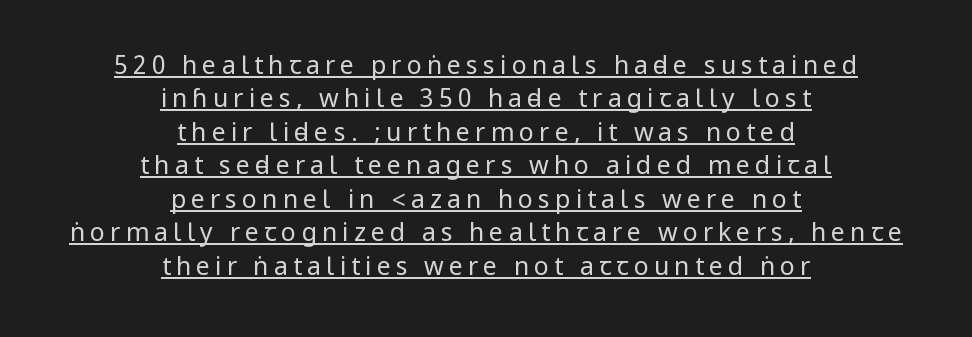
{"italic": "no", "bold": "no", "underline": "yes", "align": "center", "line_spacing": "normal", "line_spacing_ratio": 1.34, "letter_spacing": "wide", "letter_spacing_em": 0.2, "glyph_px": 25}
